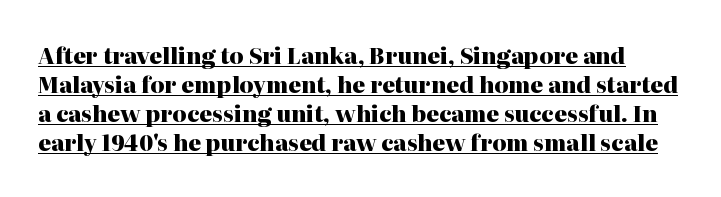
Ordinary non-slanted type is in use. Typesetter's note: full bold, strokes at maximum text heaviness. Somebody hit Ctrl+U on this one — the words are underlined. Does the leading feel generous? No, just average.
